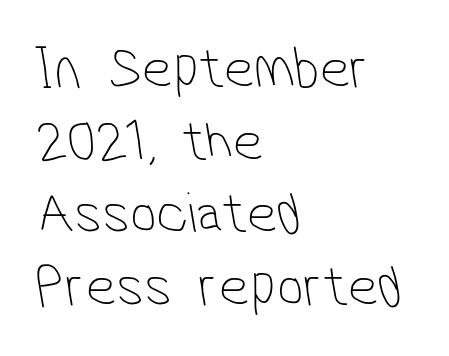
{"serif": "no", "bold": "no", "weight": "thin", "width": "condensed", "stroke_contrast": "low", "x_height": "medium", "monospaced": "no", "underline": "no", "align": "left", "line_spacing_ratio": 1.23, "letter_spacing": "normal", "letter_spacing_em": 0.0, "glyph_px": 59}
